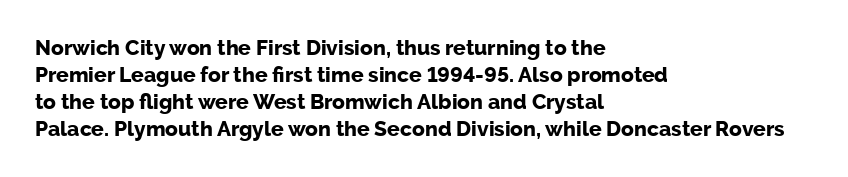
{"italic": "no", "bold": "yes", "underline": "no", "align": "left", "line_spacing": "normal", "line_spacing_ratio": 1.28, "letter_spacing": "normal", "letter_spacing_em": 0.0, "glyph_px": 21}
